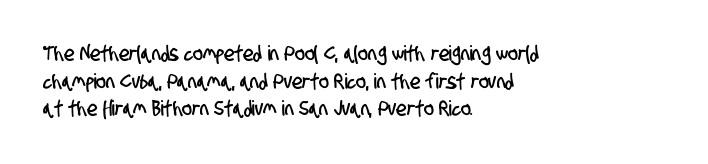
Any mark beneath the type? The region is blank. Does the copy run flush right? No — it runs flush left. Vertically, the passage feels balanced, rows spaced as you'd expect. Does extra space separate the letters? No, they use regular spacing.
